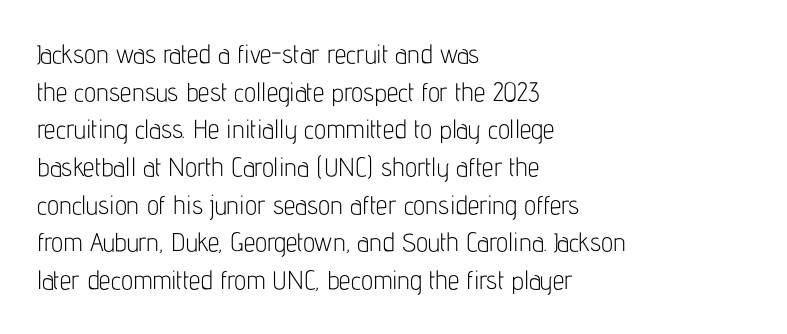
Q: Is the text bold? A: No.
Q: Is the text italic (slanted)? A: No, it is upright.
Q: Is the text underlined? A: No.
Q: How is the paragraph aligned? A: Left-aligned.
Q: Is the spacing between letters normal or unusually wide? A: Normal.
Q: Is the spacing between lines tight, normal or loose? A: Normal.
